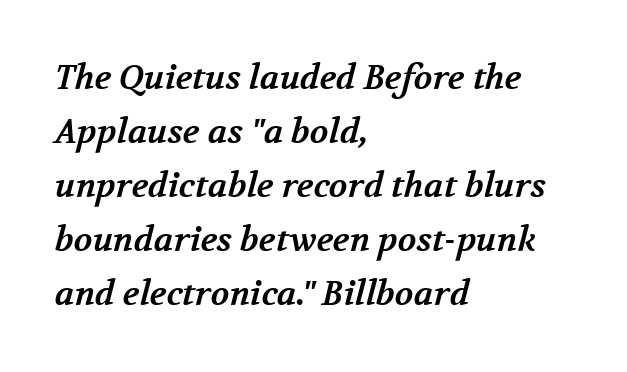
Quick note: underline off. Thick stems and heavy bowls — unmistakably bold. Line spacing here is normal. Varying glyph widths throughout — classic text-font behaviour. Is this a sans? No — the strokes have serifs. This sample is left-justified, so line endings fall wherever the words run out.
